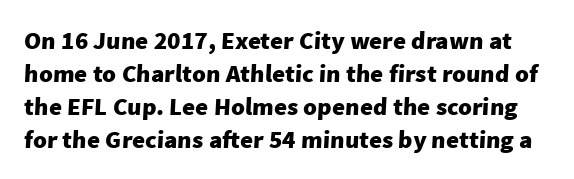
The font is running at its bold setting. Honestly, there is no underline to notice here at all. Nothing unusual about the tracking: characters are spaced as the font intends. Interline gaps are of average width in this sample.
